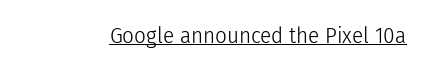
Q: Is the text bold? A: No.
Q: Is the text italic (slanted)? A: No, it is upright.
Q: Is the text underlined? A: Yes.
Q: Is the spacing between letters normal or unusually wide? A: Normal.
